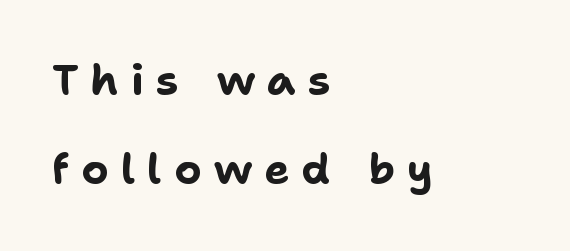
Q: Is the text bold? A: Yes.
Q: Is the text italic (slanted)? A: No, it is upright.
Q: Is the typeface a serif or a sans-serif typeface? A: Sans-serif.
Q: Is the text underlined? A: No.
Q: How is the paragraph aligned? A: Left-aligned.
Q: Is the spacing between letters normal or unusually wide? A: Unusually wide.
Q: Is the spacing between lines tight, normal or loose? A: Loose.
Q: Width (condensed, normal, or wide)? A: Normal.
Q: Stroke contrast? A: Low.
Q: x-height? A: Medium.
Q: Monospaced? A: No.
